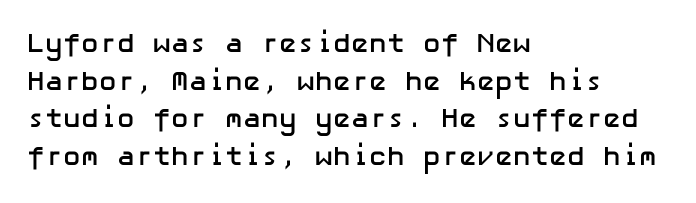
Q: Is the text bold? A: Yes.
Q: Is the text italic (slanted)? A: No, it is upright.
Q: Is the text underlined? A: No.
Q: How is the paragraph aligned? A: Left-aligned.
Q: Is the spacing between letters normal or unusually wide? A: Normal.
Q: Is the spacing between lines tight, normal or loose? A: Normal.
